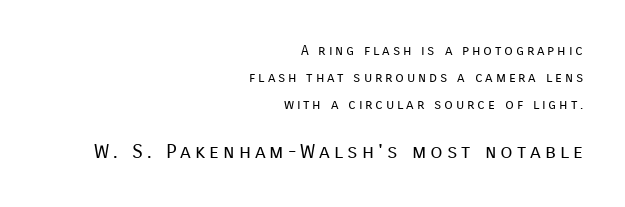
{"italic": "no", "bold": "no", "underline": "no", "align": "right", "line_spacing": "loose", "line_spacing_ratio": 1.93, "letter_spacing": "wide", "letter_spacing_em": 0.2, "larger_block": "second", "size_ratio": 1.43, "glyph_px": 20}
